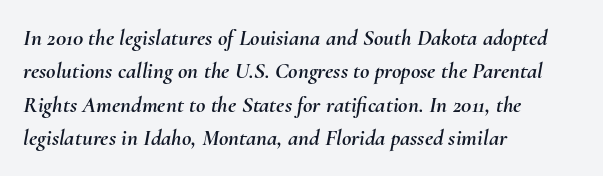
The image shows 23 px text type, italic (leaning right); set left-aligned, normal line spacing (1.45x), normal letter spacing, not underlined.
